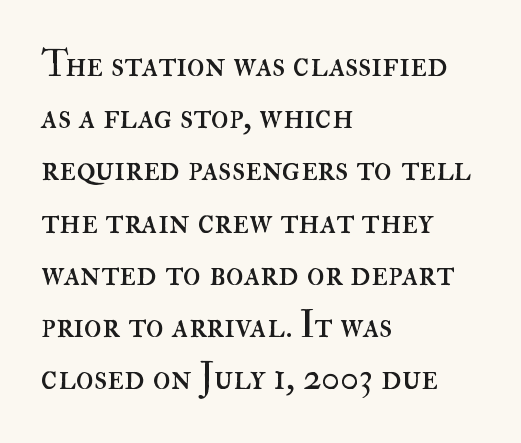
This reads as an unemphasized weight, regular at the heaviest. The letters sit at their default tracking, neither squeezed nor spread. Style check: upright. One glance says typical: line gaps are just what's usual.
